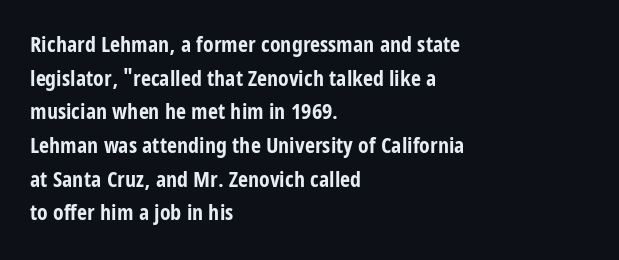
The image shows 22 px bold type, upright; set left-aligned, normal line spacing (1.53x), normal letter spacing, not underlined.
